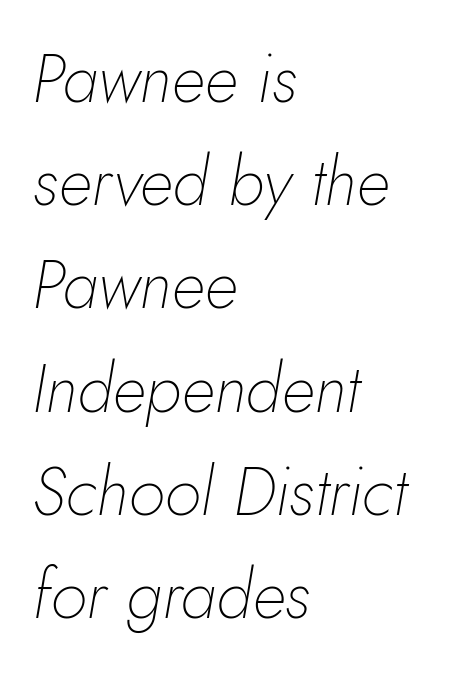
{"italic": "yes", "lean": "right", "slant_degrees": 10, "bold": "no", "weight": "thin", "width": "normal", "stroke_contrast": "low", "x_height": "small", "monospaced": "no", "underline": "no", "align": "left", "line_spacing": "normal", "line_spacing_ratio": 1.54, "letter_spacing": "normal", "letter_spacing_em": 0.0, "glyph_px": 67}
